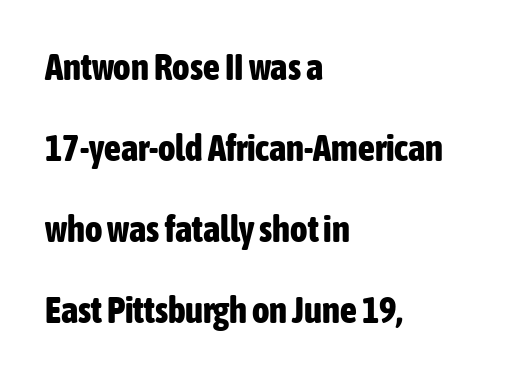
{"serif": "no", "italic": "no", "bold": "yes", "weight": "bold", "width": "condensed", "stroke_contrast": "low", "x_height": "medium", "monospaced": "no", "underline": "no", "align": "left", "line_spacing": "loose", "line_spacing_ratio": 2.19, "letter_spacing": "normal", "letter_spacing_em": 0.0, "glyph_px": 37}
